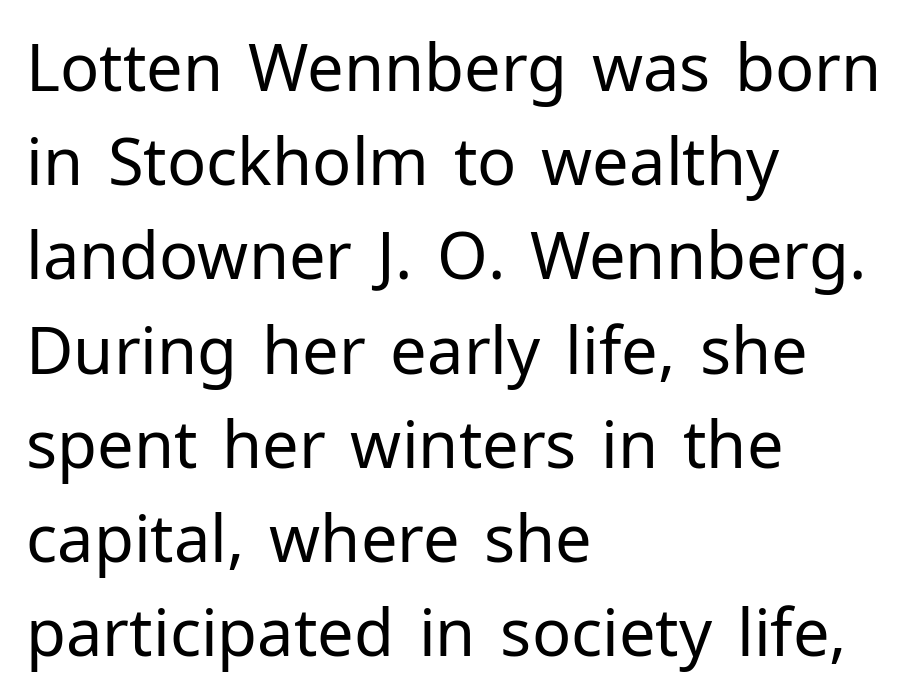
Q: Is the text bold? A: No.
Q: Is the text italic (slanted)? A: No, it is upright.
Q: Is the typeface a serif or a sans-serif typeface? A: Sans-serif.
Q: Is the text underlined? A: No.
Q: How is the paragraph aligned? A: Left-aligned.
Q: Is the spacing between letters normal or unusually wide? A: Normal.
Q: Is the spacing between lines tight, normal or loose? A: Normal.
Q: Width (condensed, normal, or wide)? A: Normal.
Q: Stroke contrast? A: Low.
Q: x-height? A: Medium.
Q: Monospaced? A: No.
